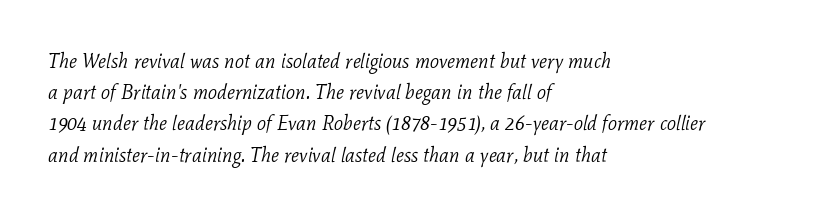
The image shows 20 px text type, italic (leaning right); set left-aligned, normal line spacing (1.56x), normal letter spacing, not underlined.
